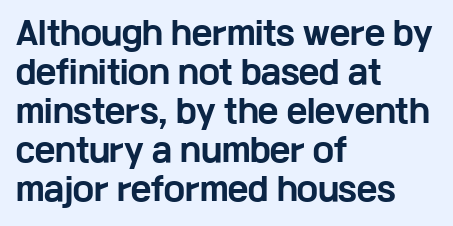
Left-aligned paragraph, ragged on the right. The sample has been set heavy, in full bold. The lettering holds an erect, upright posture throughout. The text was rendered using a sans face with plain stroke endings. Each new line begins a customary step beneath the previous one. The specimen omits any rule beneath the text block's lines.
